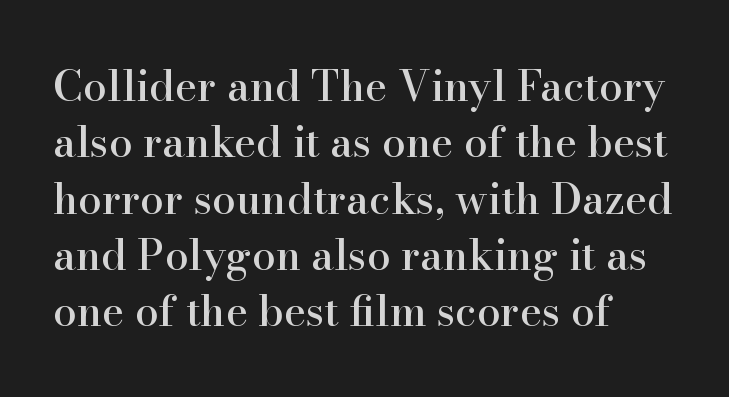
Q: Is the text italic (slanted)? A: No, it is upright.
Q: Is the typeface a serif or a sans-serif typeface? A: Serif.
Q: Is the text underlined? A: No.
Q: How is the paragraph aligned? A: Left-aligned.
Q: Is the spacing between letters normal or unusually wide? A: Normal.
Q: Is the spacing between lines tight, normal or loose? A: Normal.
Q: Width (condensed, normal, or wide)? A: Normal.
Q: Stroke contrast? A: High.
Q: x-height? A: Small.
Q: Monospaced? A: No.
